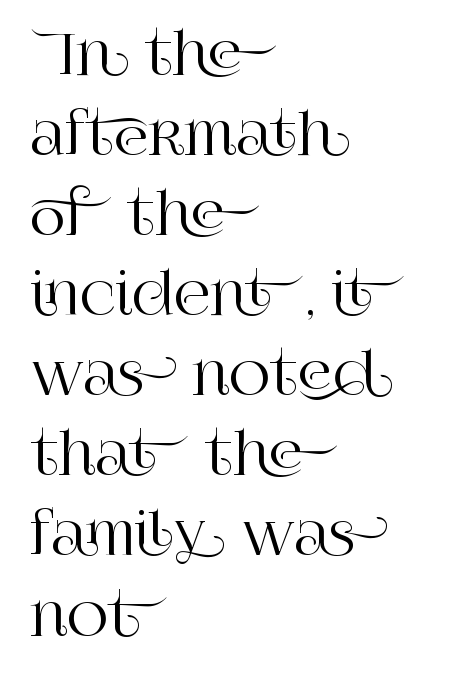
Is there much room between lines? A standard amount, neither cramped nor airy. Spacing verdict: proportional, widths tailored to each character. Classification — serif. Alignment: flush left. Observe the ordinary spacing: letters are neighbours, not strangers. Vertical strokes here are truly vertical.
